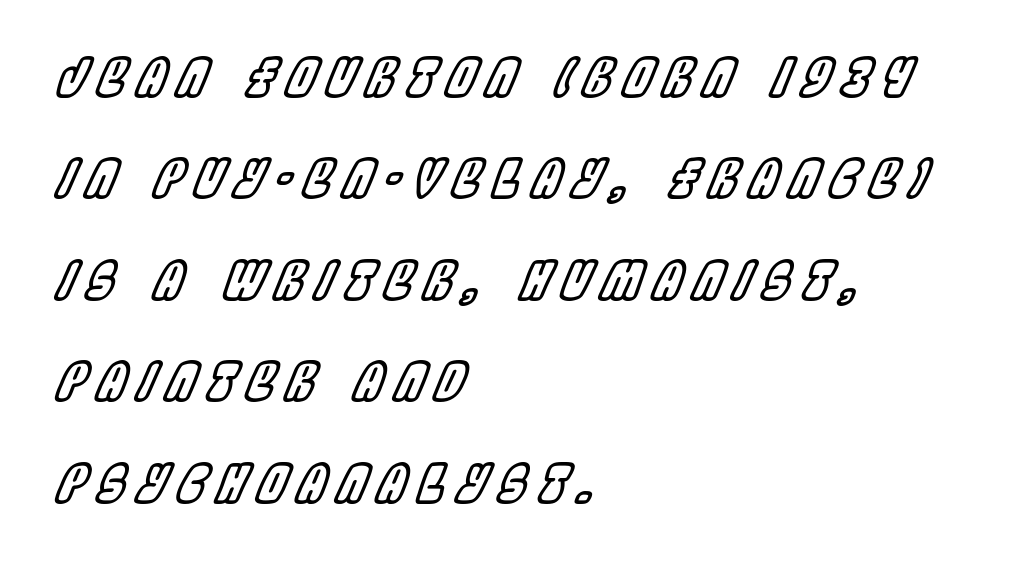
{"italic": "yes", "lean": "right", "slant_degrees": 22, "width": "condensed", "x_height": "large", "monospaced": "no", "underline": "no", "align": "left", "line_spacing": "loose", "line_spacing_ratio": 1.95, "letter_spacing": "wide", "letter_spacing_em": 0.21, "glyph_px": 52}
